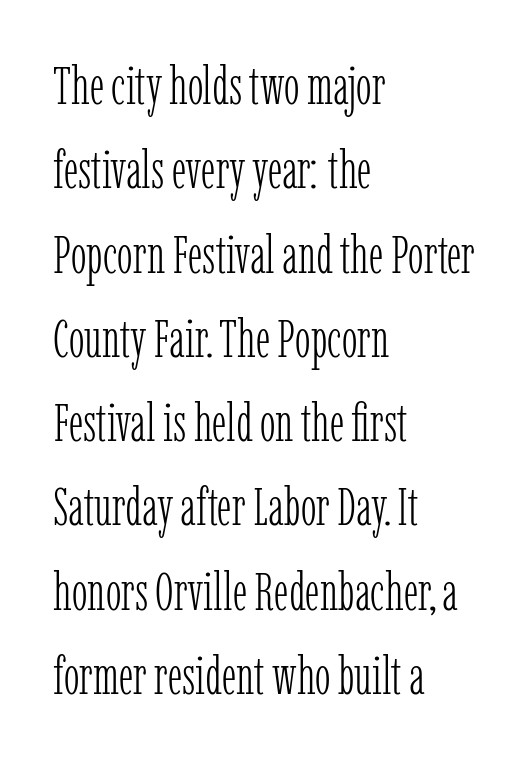
Italic? Not at all — the glyphs are vertical. Each new line begins a customary step beneath the previous one. Reading down the block, your eye returns to a fixed left position each line. Stroke thickness stays within the range of a standard reading face or lighter. A typesetter would call this proportional, since set widths differ per character.
